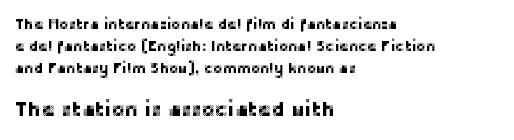
In terms of letterspacing, this is plain default setting. The lettering stays uniformly vertical, giving the passage a roman look. Which chunk is bigger? The second one — the bottom block dwarfs the top. The lines are quadded left. The zone under the glyphs is completely vacant. The lines sit at an ordinary, default distance from one another.
